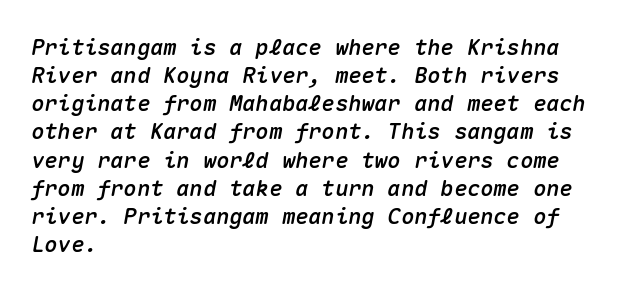
{"italic": "yes", "lean": "right", "slant_degrees": 10, "underline": "no", "align": "left", "line_spacing": "normal", "line_spacing_ratio": 1.28, "letter_spacing": "normal", "letter_spacing_em": 0.0, "glyph_px": 22}
